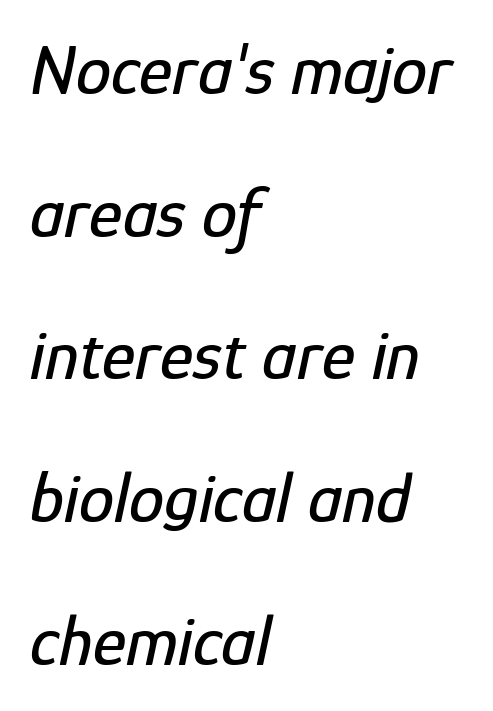
Q: Is the text italic (slanted)? A: Yes, it leans right by about 12 degrees.
Q: Is the text underlined? A: No.
Q: How is the paragraph aligned? A: Left-aligned.
Q: Is the spacing between letters normal or unusually wide? A: Normal.
Q: Is the spacing between lines tight, normal or loose? A: Loose.
Q: Width (condensed, normal, or wide)? A: Condensed.
Q: Stroke contrast? A: Low.
Q: x-height? A: Medium.
Q: Monospaced? A: No.
